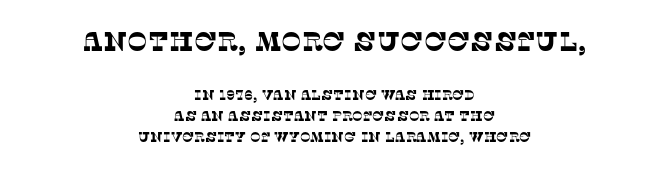
Visually, the top section dominates because its glyphs are scaled up. Caption: standard tracking, unaltered. Compared with a flush-left layout, this one balances lines on the center instead. Only glyphs here, with clear space below each row. Normally led — the rows are evenly, conventionally spaced.
